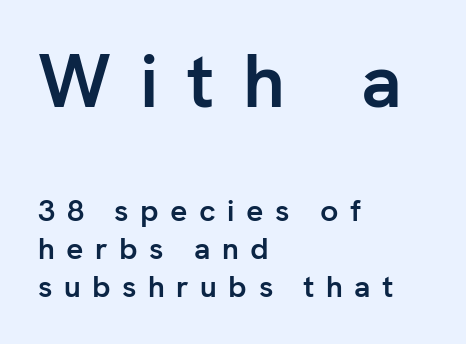
The letters are spread apart with noticeably loose tracking. Look at the bottom of the vertical strokes: they stop flat, with no serifs. Notice how the stems are strictly vertical — no italics here. Notice how the passage keeps a crisp vertical edge on the left only.
